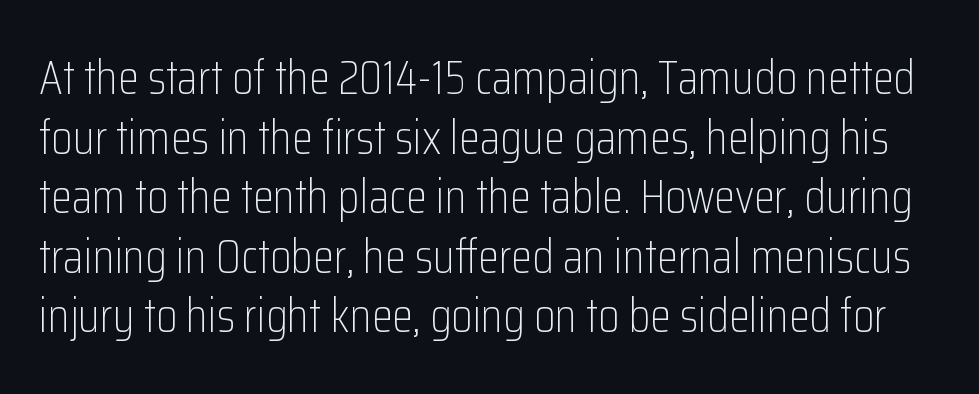
{"serif": "no", "italic": "no", "bold": "no", "weight": "light", "width": "condensed", "stroke_contrast": "low", "x_height": "medium", "monospaced": "no", "underline": "no", "line_spacing_ratio": 1.24, "letter_spacing": "normal", "letter_spacing_em": 0.0, "glyph_px": 48}
